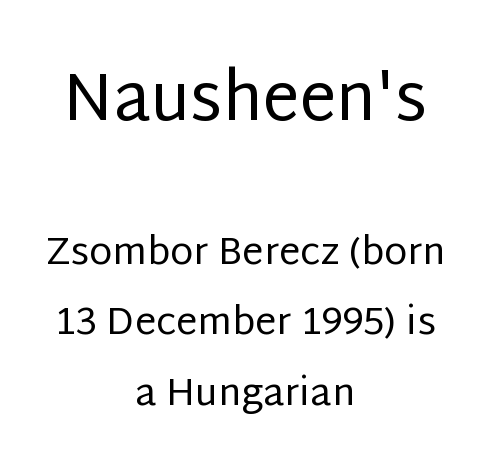
These lines are centered, leaving both edges ragged. Is the letter spacing exaggerated? No — it looks like the ordinary default. Nope, no serifs anywhere on these letters. Descenders hang freely into open space. Vertical strokes here are truly vertical.
